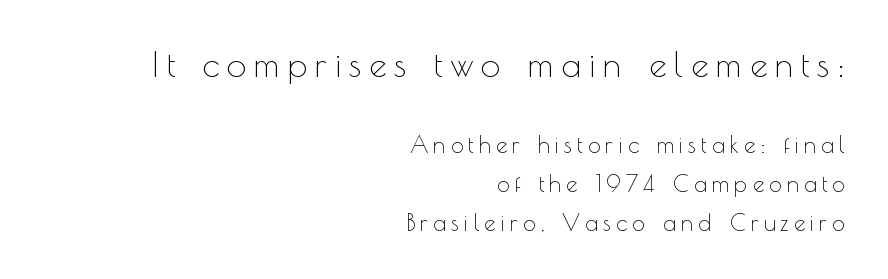
{"serif": "no", "italic": "no", "bold": "no", "weight": "thin", "width": "normal", "x_height": "small", "monospaced": "no", "underline": "no", "align": "right", "line_spacing": "normal", "line_spacing_ratio": 1.69, "letter_spacing": "wide", "letter_spacing_em": 0.22, "larger_block": "first", "size_ratio": 1.52, "glyph_px": 35}
